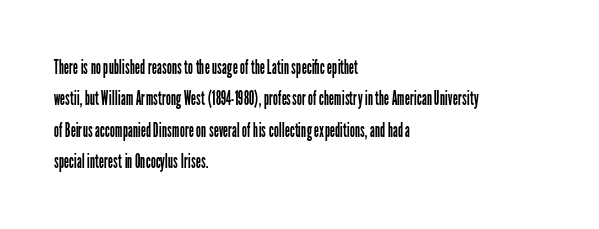
Q: Is the text bold? A: No.
Q: Is the text italic (slanted)? A: No, it is upright.
Q: Is the text underlined? A: No.
Q: How is the paragraph aligned? A: Left-aligned.
Q: Is the spacing between letters normal or unusually wide? A: Normal.
Q: Is the spacing between lines tight, normal or loose? A: Normal.
